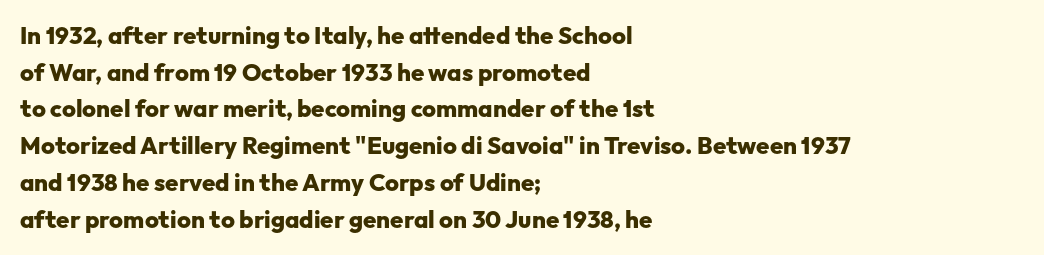
A typesetter would call this zero additional tracking. The letters stand upright; this is a roman face. Regular leading. The passage is arranged the way most books set body copy — flush left. Rule under the text: the space is simply empty. Strokes here are thick enough to call this a true bold.
